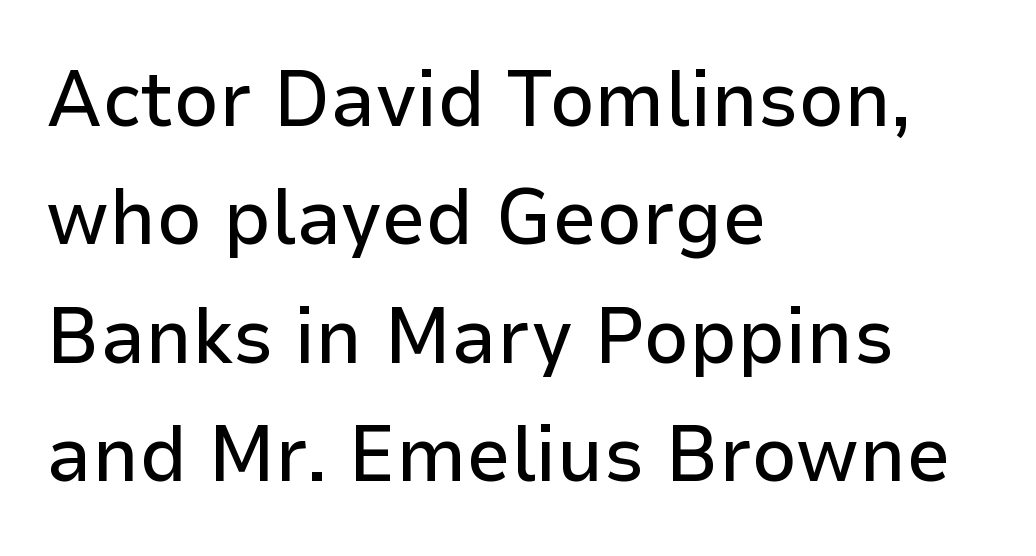
The image shows 79 px sans-serif type, upright; set left-aligned, normal line spacing (1.5x), normal letter spacing, not underlined; low stroke contrast and a medium x-height.
